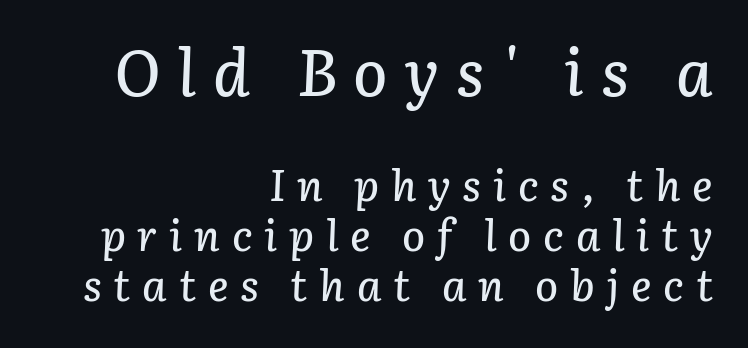
The image shows 64 px text type, italic (leaning right); set right-aligned, line spacing 1.16x, unusually wide letter spacing (+0.27 em), not underlined; the first (top) block is 1.49x larger; low stroke contrast and a medium x-height.
